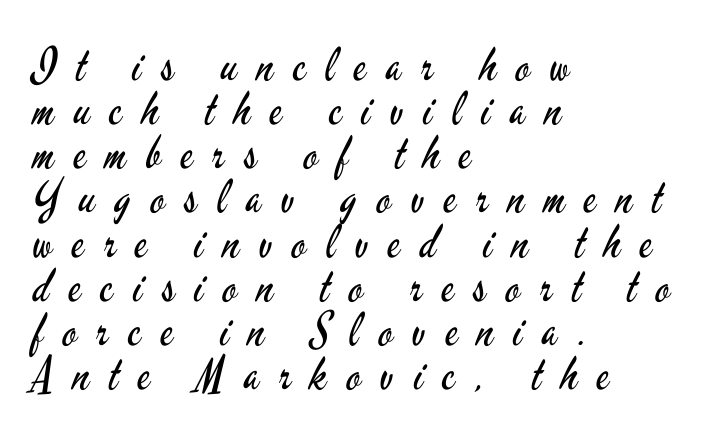
The image shows 46 px regular-weight, condensed sans-serif type; set left-aligned, tight line spacing (0.96x), unusually wide letter spacing (+0.43 em), not underlined; low stroke contrast and a small x-height.
